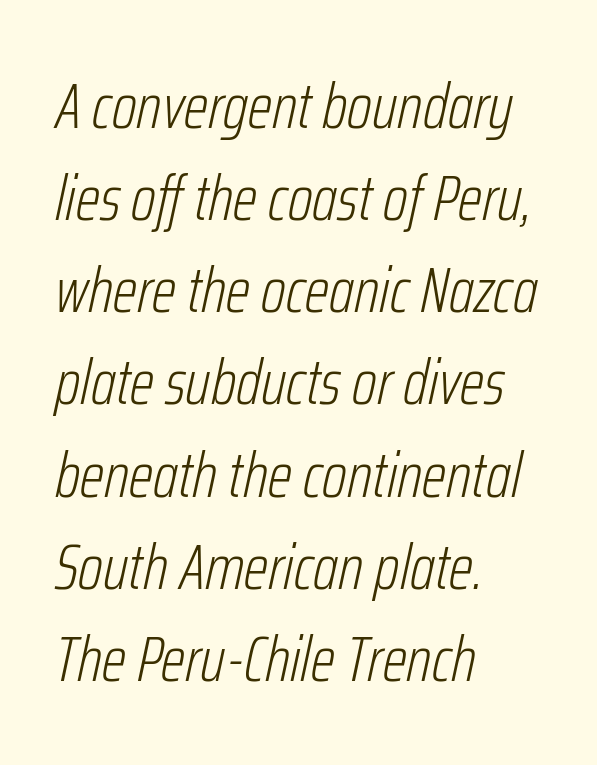
Q: Is the text bold? A: No.
Q: Is the text italic (slanted)? A: Yes, it leans right by about 12 degrees.
Q: Is the text underlined? A: No.
Q: How is the paragraph aligned? A: Left-aligned.
Q: Is the spacing between letters normal or unusually wide? A: Normal.
Q: Is the spacing between lines tight, normal or loose? A: Normal.
Q: Width (condensed, normal, or wide)? A: Condensed.
Q: Stroke contrast? A: Low.
Q: x-height? A: Medium.
Q: Monospaced? A: No.
